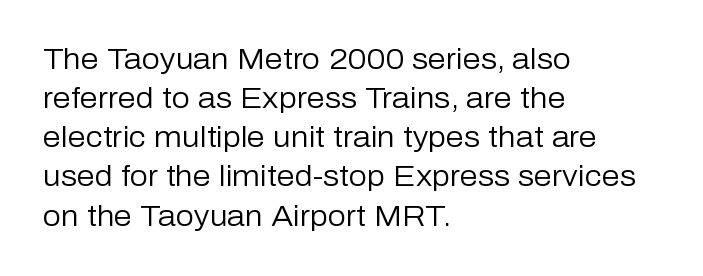
Q: Is the text bold? A: No.
Q: Is the text italic (slanted)? A: No, it is upright.
Q: Is the typeface a serif or a sans-serif typeface? A: Sans-serif.
Q: Is the text underlined? A: No.
Q: How is the paragraph aligned? A: Left-aligned.
Q: Is the spacing between letters normal or unusually wide? A: Normal.
Q: Is the spacing between lines tight, normal or loose? A: Normal.
Q: Width (condensed, normal, or wide)? A: Normal.
Q: Stroke contrast? A: Low.
Q: x-height? A: Medium.
Q: Monospaced? A: No.
